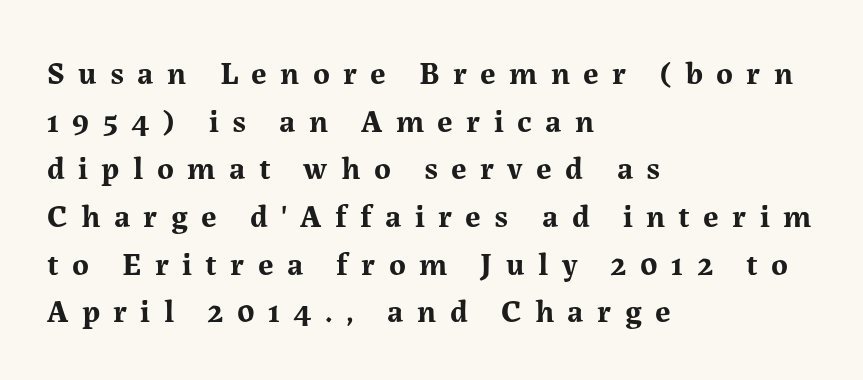
Q: Is the text bold? A: Yes.
Q: Is the text italic (slanted)? A: No, it is upright.
Q: Is the typeface a serif or a sans-serif typeface? A: Serif.
Q: Is the text underlined? A: No.
Q: How is the paragraph aligned? A: Left-aligned.
Q: Is the spacing between letters normal or unusually wide? A: Unusually wide.
Q: Is the spacing between lines tight, normal or loose? A: Normal.
Q: Width (condensed, normal, or wide)? A: Normal.
Q: Stroke contrast? A: Medium.
Q: x-height? A: Medium.
Q: Monospaced? A: No.
